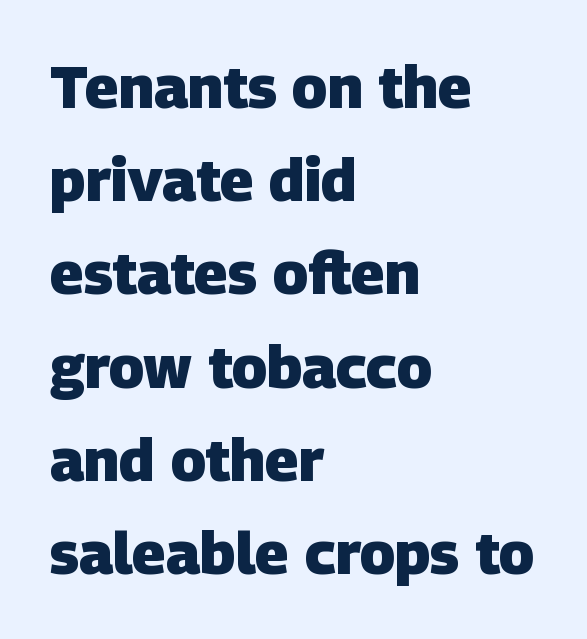
Q: Is the text bold? A: Yes.
Q: Is the typeface a serif or a sans-serif typeface? A: Sans-serif.
Q: Is the text underlined? A: No.
Q: How is the paragraph aligned? A: Left-aligned.
Q: Is the spacing between letters normal or unusually wide? A: Normal.
Q: Is the spacing between lines tight, normal or loose? A: Normal.
Q: Width (condensed, normal, or wide)? A: Normal.
Q: Stroke contrast? A: Low.
Q: x-height? A: Large.
Q: Monospaced? A: No.
